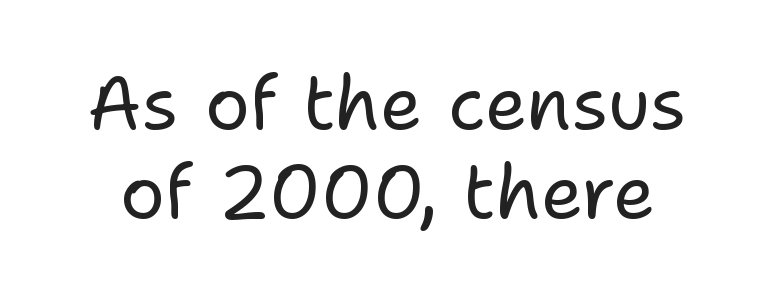
{"serif": "no", "italic": "no", "bold": "no", "weight": "regular", "width": "normal", "stroke_contrast": "low", "x_height": "medium", "monospaced": "no", "underline": "no", "line_spacing_ratio": 1.19, "letter_spacing": "normal", "letter_spacing_em": 0.0, "glyph_px": 75}
